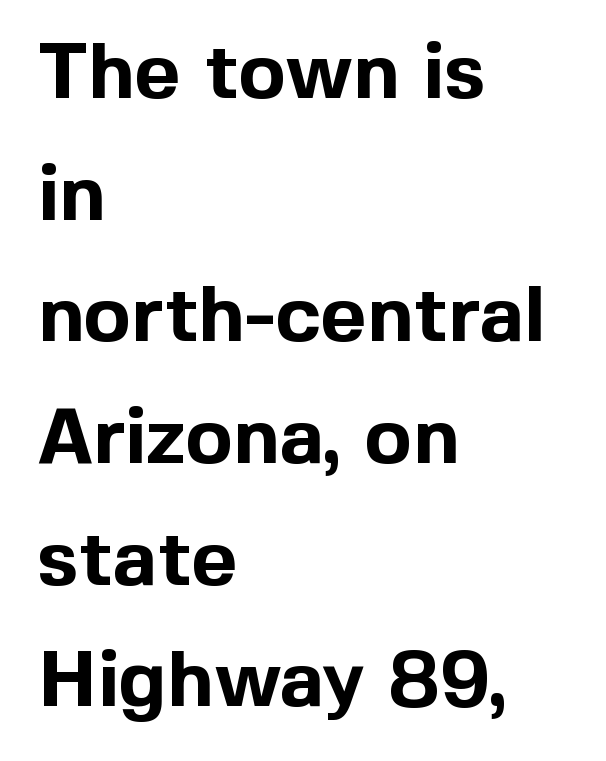
The image shows 79 px bold sans-serif type, upright; set left-aligned, normal line spacing (1.54x), normal letter spacing, not underlined; a medium x-height.
